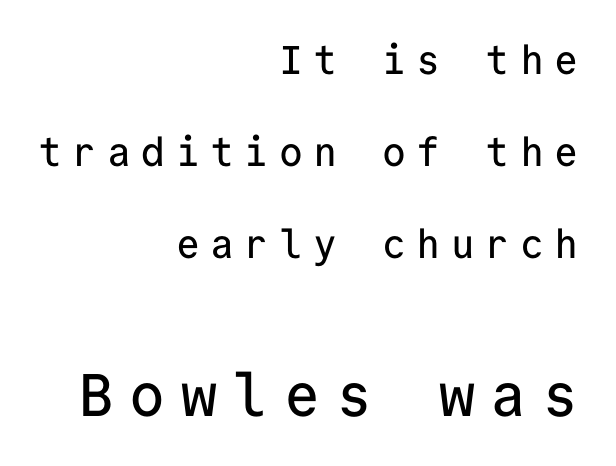
A typesetter would call this heavily tracked-out type. Here the designer chose a console-style face with uniform glyph widths. Notice how the stems are strictly vertical — no italics here. The space directly below the letters is spotless. Leading is clearly above the norm, producing a sparse column.
